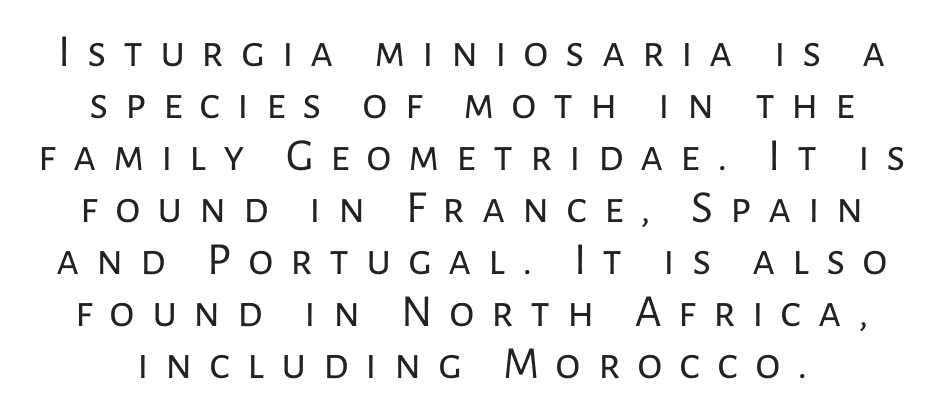
{"serif": "no", "italic": "no", "bold": "no", "weight": "regular", "width": "normal", "stroke_contrast": "low", "x_height": "medium", "monospaced": "no", "underline": "no", "line_spacing": "tight", "line_spacing_ratio": 1.13, "letter_spacing": "wide", "letter_spacing_em": 0.36, "glyph_px": 46}
